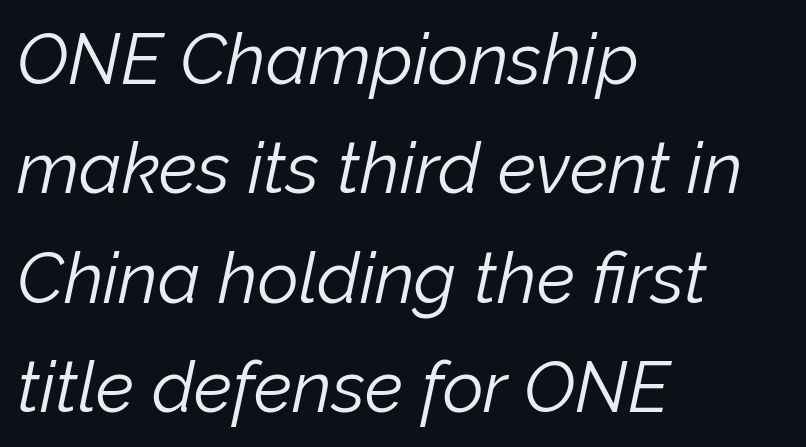
Q: Is the text bold? A: No.
Q: Is the text italic (slanted)? A: Yes, it leans right by about 12 degrees.
Q: Is the text underlined? A: No.
Q: How is the paragraph aligned? A: Left-aligned.
Q: Is the spacing between letters normal or unusually wide? A: Normal.
Q: Is the spacing between lines tight, normal or loose? A: Normal.
Q: Width (condensed, normal, or wide)? A: Normal.
Q: Stroke contrast? A: Low.
Q: x-height? A: Medium.
Q: Monospaced? A: No.
